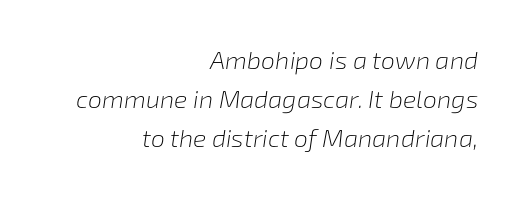
{"italic": "yes", "lean": "right", "slant_degrees": 8, "bold": "no", "underline": "no", "align": "right", "line_spacing": "normal", "line_spacing_ratio": 1.56, "letter_spacing": "normal", "letter_spacing_em": 0.0, "glyph_px": 25}
